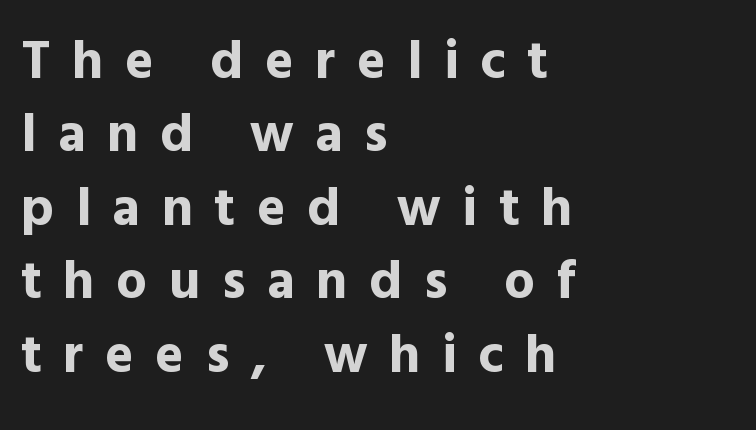
Are there feet on the stems? There aren't — it's a sans. The letters are spread apart with noticeably loose tracking. Descenders hang freely into open space. Line starts are locked; line ends wander. The specimen reads as upright at a glance. Reading down the column, the eye jumps a familiar distance to each next line.
